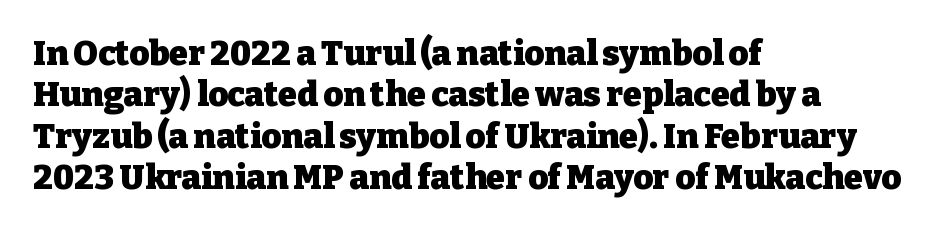
{"serif": "yes", "italic": "no", "bold": "yes", "weight": "heavy", "width": "normal", "stroke_contrast": "low", "x_height": "medium", "monospaced": "no", "underline": "no", "align": "left", "line_spacing_ratio": 1.22, "letter_spacing": "normal", "letter_spacing_em": 0.0, "glyph_px": 34}
